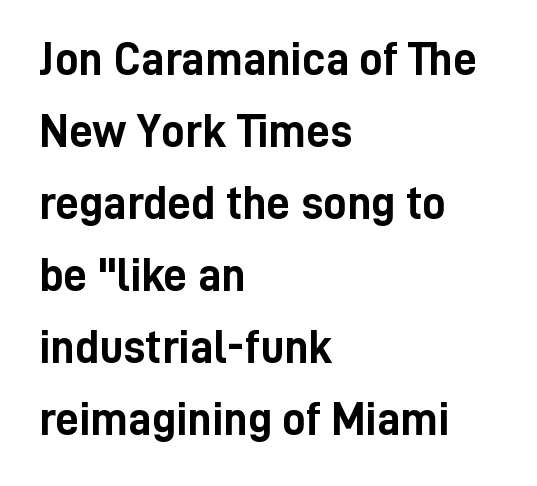
Each new line begins a customary step beneath the previous one. On the weight axis this lands at bold, roughly 700. Regarding serifs, this sample does without them. Check the space under the baseline: it is left empty. Here the designer chose a conventional face with non-uniform glyph widths.
